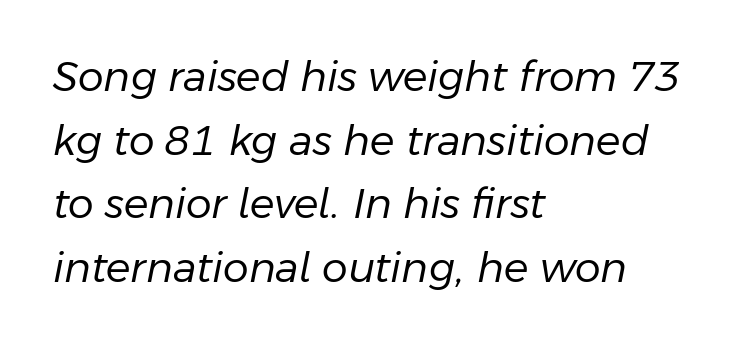
{"italic": "yes", "lean": "right", "slant_degrees": 11, "bold": "no", "weight": "regular", "width": "normal", "stroke_contrast": "low", "x_height": "medium", "monospaced": "no", "underline": "no", "align": "left", "line_spacing": "normal", "line_spacing_ratio": 1.55, "letter_spacing": "normal", "letter_spacing_em": 0.0, "glyph_px": 41}
